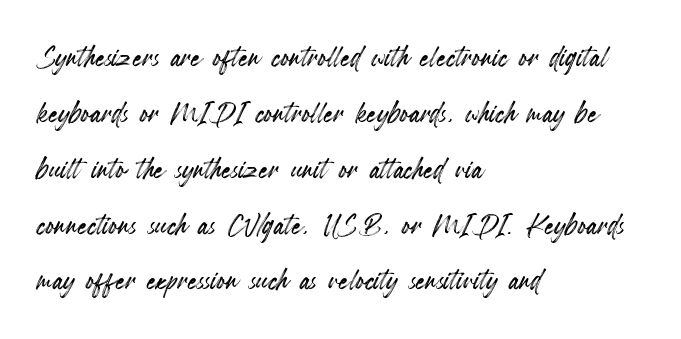
{"width": "condensed", "x_height": "small", "monospaced": "no", "underline": "no", "align": "left", "line_spacing": "normal", "line_spacing_ratio": 1.47, "letter_spacing": "normal", "letter_spacing_em": 0.0, "glyph_px": 38}
